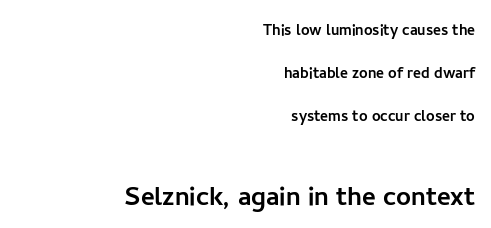
{"serif": "no", "italic": "no", "width": "normal", "stroke_contrast": "low", "x_height": "medium", "monospaced": "no", "underline": "no", "align": "right", "line_spacing": "loose", "line_spacing_ratio": 2.27, "letter_spacing": "normal", "letter_spacing_em": 0.0, "larger_block": "second", "size_ratio": 1.74, "glyph_px": 33}
